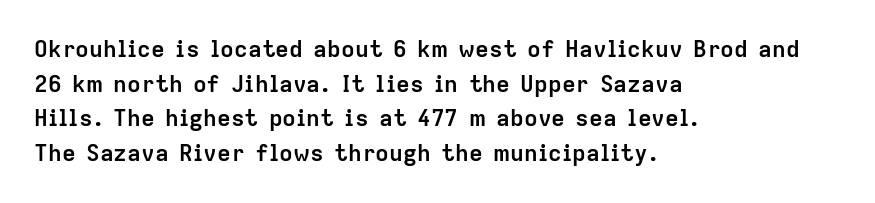
Q: Is the text bold? A: Yes.
Q: Is the text italic (slanted)? A: No, it is upright.
Q: Is the text underlined? A: No.
Q: How is the paragraph aligned? A: Left-aligned.
Q: Is the spacing between letters normal or unusually wide? A: Normal.
Q: Is the spacing between lines tight, normal or loose? A: Normal.
